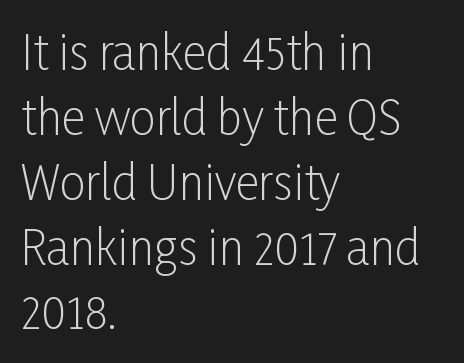
{"serif": "no", "italic": "no", "bold": "no", "weight": "light", "width": "condensed", "stroke_contrast": "low", "x_height": "medium", "monospaced": "no", "underline": "no", "align": "left", "line_spacing": "normal", "line_spacing_ratio": 1.41, "letter_spacing": "normal", "letter_spacing_em": 0.0, "glyph_px": 46}
